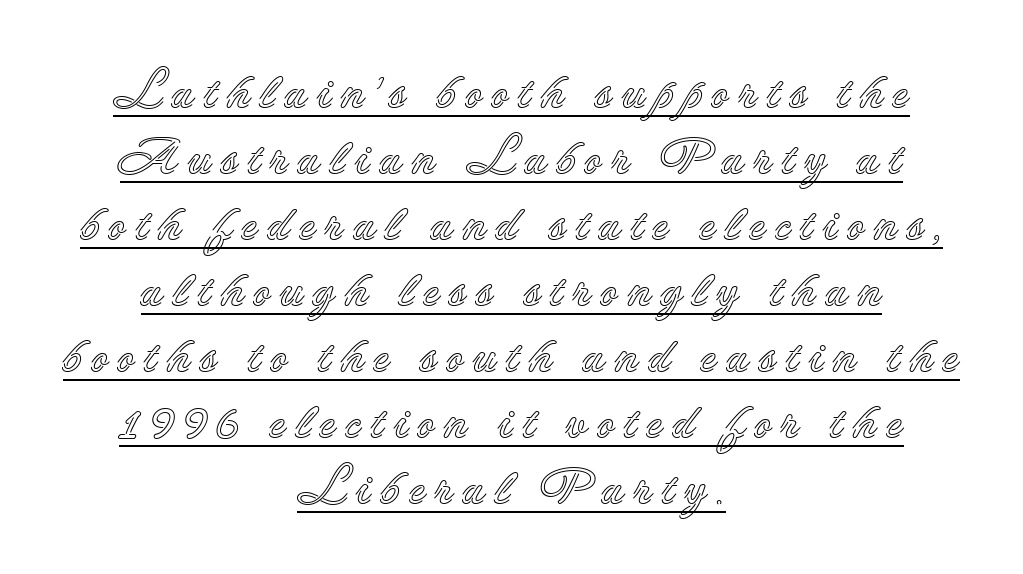
Line spacing here is normal. One-word summary of the alignment: center. These lines are rendered in a variable-pitch font.
